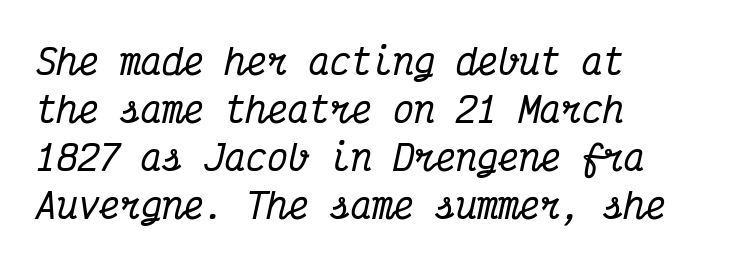
The image shows 35 px condensed serif type, italic (leaning right), monospaced; set left-aligned, normal line spacing (1.37x), normal letter spacing, not underlined; medium stroke contrast and a medium x-height.
